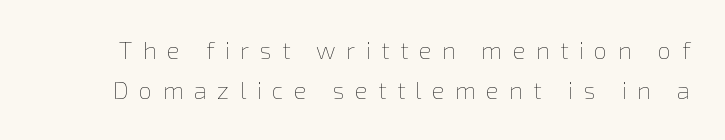
Q: Is the text bold? A: No.
Q: Is the text italic (slanted)? A: No, it is upright.
Q: Is the text underlined? A: No.
Q: Is the spacing between letters normal or unusually wide? A: Unusually wide.
Q: Is the spacing between lines tight, normal or loose? A: Normal.
